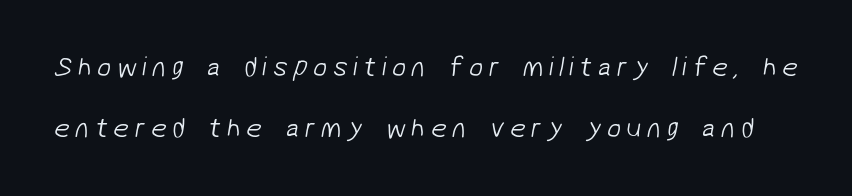
Q: Is the text bold? A: No.
Q: Is the typeface a serif or a sans-serif typeface? A: Sans-serif.
Q: Is the text underlined? A: No.
Q: Is the spacing between letters normal or unusually wide? A: Unusually wide.
Q: Is the spacing between lines tight, normal or loose? A: Loose.
Q: Width (condensed, normal, or wide)? A: Normal.
Q: Stroke contrast? A: Low.
Q: x-height? A: Medium.
Q: Monospaced? A: No.
